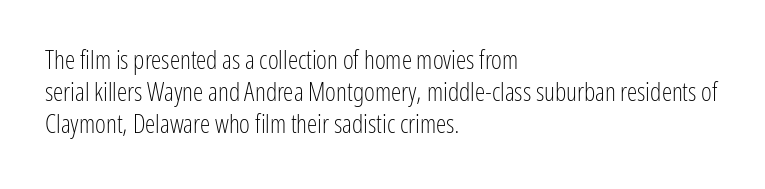
The passage shown is not underscored anywhere. Words appear dense and cohesive because spacing is normal. Alignment: flush left. Unlike italic type, these characters show no tilt at all.
